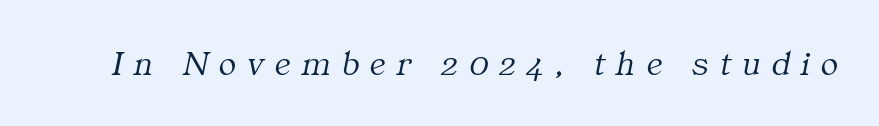
{"serif": "yes", "italic": "yes", "lean": "right", "slant_degrees": 11, "bold": "no", "weight": "light", "width": "normal", "stroke_contrast": "medium", "x_height": "medium", "monospaced": "no", "underline": "no", "letter_spacing": "wide", "letter_spacing_em": 0.31, "glyph_px": 36}
